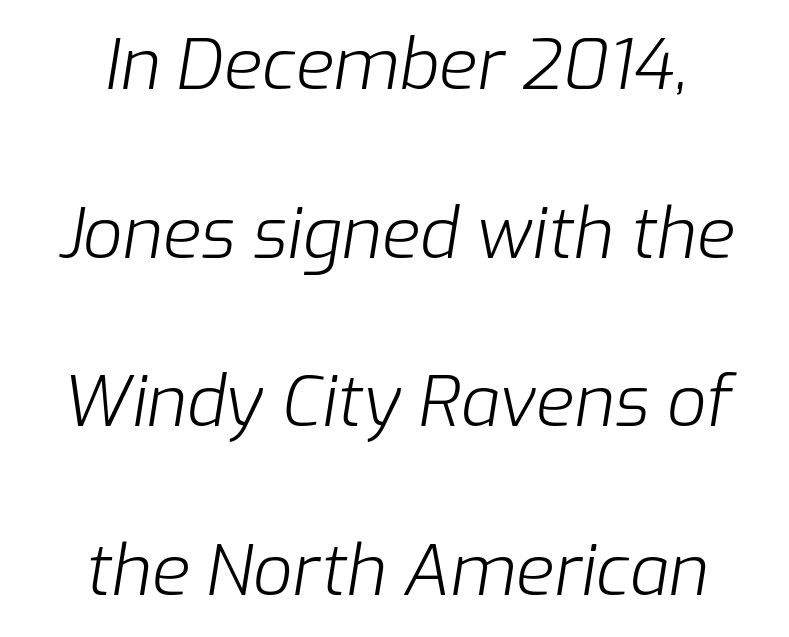
Q: Is the text bold? A: No.
Q: Is the text italic (slanted)? A: Yes, it leans right by about 9 degrees.
Q: Is the text underlined? A: No.
Q: How is the paragraph aligned? A: Centered.
Q: Is the spacing between letters normal or unusually wide? A: Normal.
Q: Is the spacing between lines tight, normal or loose? A: Loose.
Q: Width (condensed, normal, or wide)? A: Normal.
Q: Stroke contrast? A: Low.
Q: x-height? A: Medium.
Q: Monospaced? A: No.
